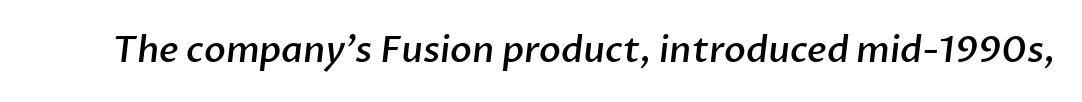
Q: Is the text bold? A: Semi-bold.
Q: Is the typeface a serif or a sans-serif typeface? A: Sans-serif.
Q: Is the text underlined? A: No.
Q: Is the spacing between letters normal or unusually wide? A: Normal.
Q: Width (condensed, normal, or wide)? A: Normal.
Q: Stroke contrast? A: Low.
Q: x-height? A: Medium.
Q: Monospaced? A: No.
